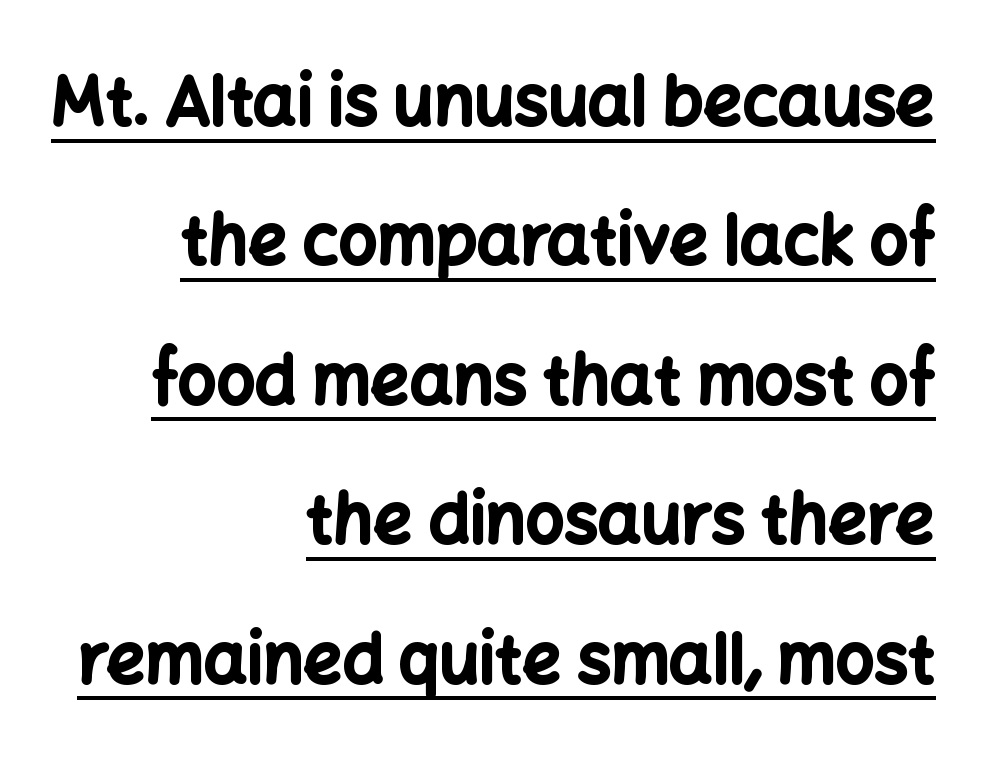
The image shows 68 px bold sans-serif type, upright; set right-aligned, loose line spacing (2.05x), normal letter spacing, underlined; low stroke contrast and a medium x-height.
